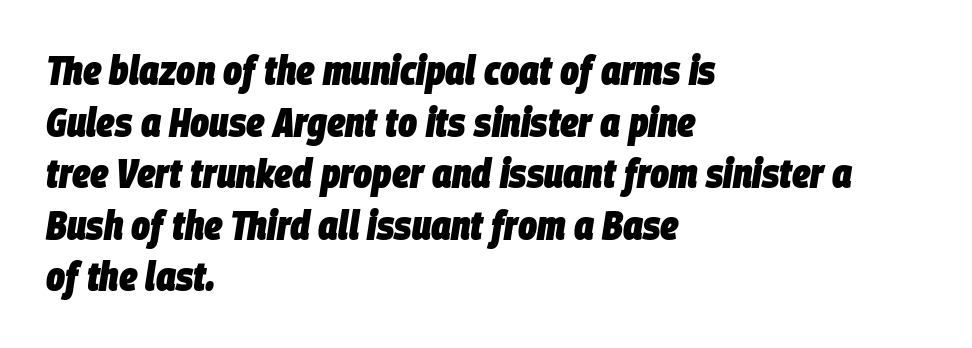
Q: Is the text bold? A: Yes.
Q: Is the text italic (slanted)? A: Yes, it leans right by about 9 degrees.
Q: Is the text underlined? A: No.
Q: How is the paragraph aligned? A: Left-aligned.
Q: Is the spacing between letters normal or unusually wide? A: Normal.
Q: Is the spacing between lines tight, normal or loose? A: Normal.
Q: Width (condensed, normal, or wide)? A: Condensed.
Q: Stroke contrast? A: Low.
Q: x-height? A: Large.
Q: Monospaced? A: No.
